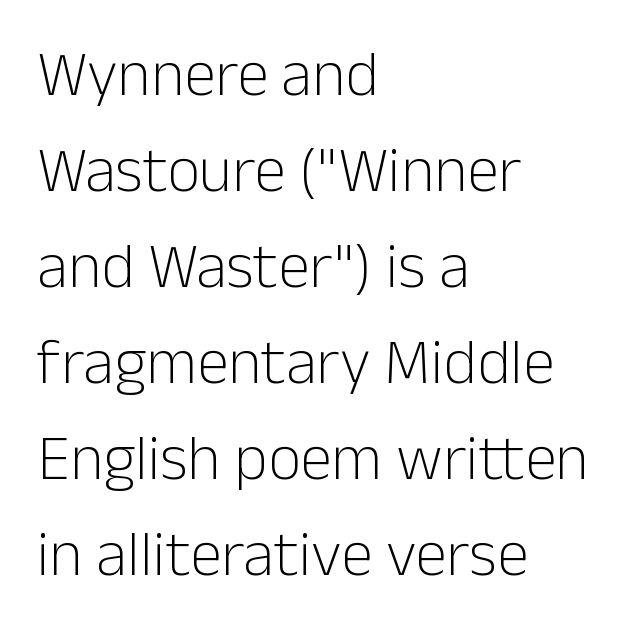
The passage shown is typed in a proportional face where columns would drift. The ragged edge is on the right, which tells us the setting is flush left. Glyph-to-glyph distance matches everyday printed text. Font category for this specimen: sans-serif. Notice how descenders clear the ascenders below comfortably — that's standard leading. Compared with a typical body face, this is equally light or lighter still.
